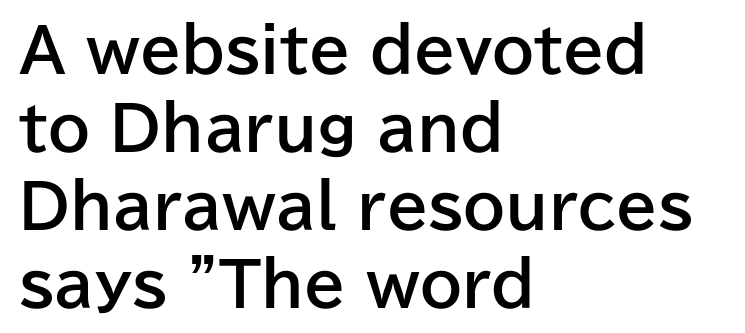
Q: Is the text bold? A: Yes.
Q: Is the text italic (slanted)? A: No, it is upright.
Q: Is the typeface a serif or a sans-serif typeface? A: Sans-serif.
Q: Is the text underlined? A: No.
Q: How is the paragraph aligned? A: Left-aligned.
Q: Is the spacing between letters normal or unusually wide? A: Normal.
Q: Is the spacing between lines tight, normal or loose? A: Normal.
Q: Width (condensed, normal, or wide)? A: Normal.
Q: Stroke contrast? A: Low.
Q: x-height? A: Medium.
Q: Monospaced? A: No.
